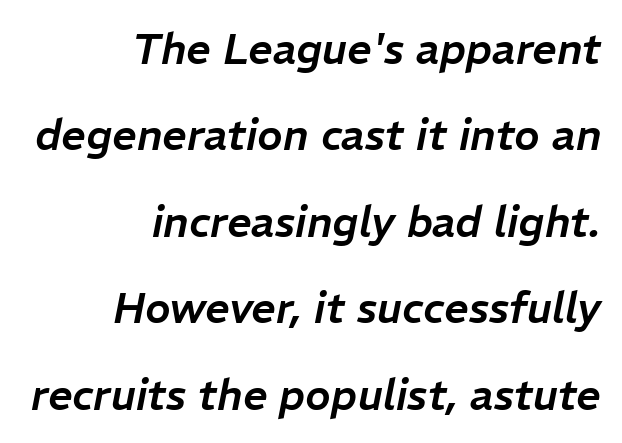
Q: Is the text italic (slanted)? A: Yes, it leans right by about 11 degrees.
Q: Is the text underlined? A: No.
Q: How is the paragraph aligned? A: Right-aligned.
Q: Is the spacing between letters normal or unusually wide? A: Normal.
Q: Is the spacing between lines tight, normal or loose? A: Loose.
Q: Width (condensed, normal, or wide)? A: Normal.
Q: Stroke contrast? A: Low.
Q: x-height? A: Medium.
Q: Monospaced? A: No.
